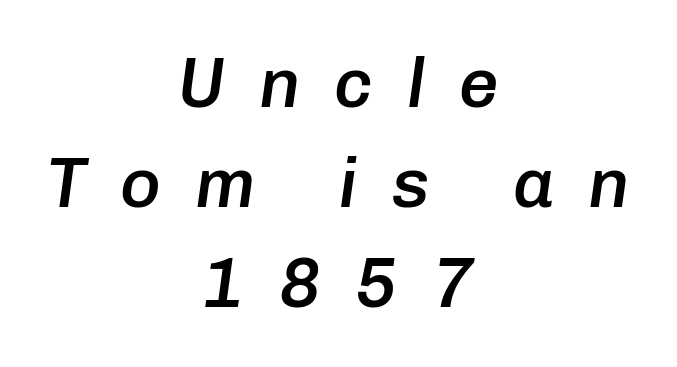
Q: Is the text bold? A: Semi-bold.
Q: Is the text italic (slanted)? A: Yes, it leans right by about 8 degrees.
Q: Is the text underlined? A: No.
Q: How is the paragraph aligned? A: Centered.
Q: Is the spacing between letters normal or unusually wide? A: Unusually wide.
Q: Is the spacing between lines tight, normal or loose? A: Normal.
Q: Width (condensed, normal, or wide)? A: Normal.
Q: Stroke contrast? A: Low.
Q: x-height? A: Medium.
Q: Monospaced? A: No.
